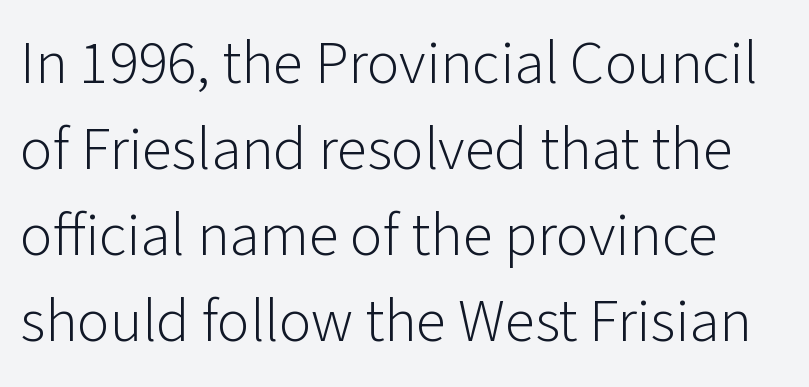
{"serif": "no", "italic": "no", "bold": "no", "weight": "light", "width": "normal", "stroke_contrast": "low", "x_height": "medium", "monospaced": "no", "underline": "no", "line_spacing": "normal", "line_spacing_ratio": 1.41, "letter_spacing": "normal", "letter_spacing_em": 0.0, "glyph_px": 61}
